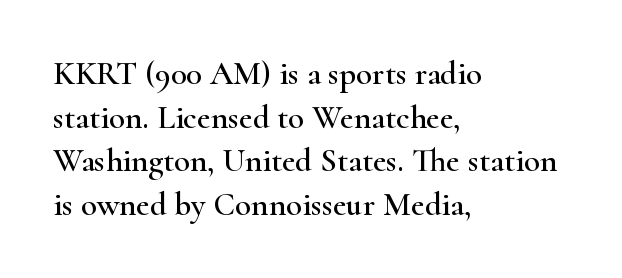
These lines keep a tight, regular rhythm from letter to letter. Caption: multi-line text, flush left, ragged right. Descenders are the only things crossing below the line. Quick note: not italic, upright. The rendering shows small feet on the letterforms — a serif design.
